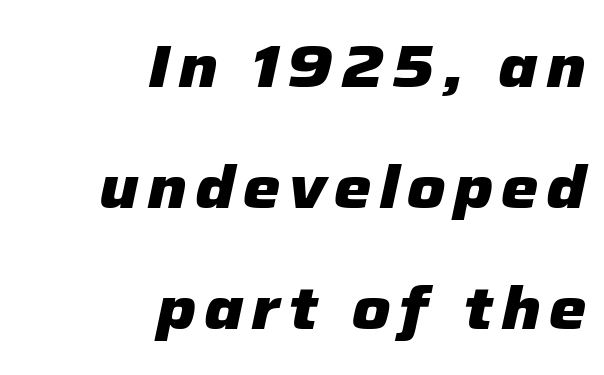
One-word summary of the alignment: right. Weight: bold. Emphasis-style slanted type is in use. Plain, unruled lines of type. Leading is clearly above the norm, producing a sparse column. Do the characters align in a grid? No, the font is proportional.
